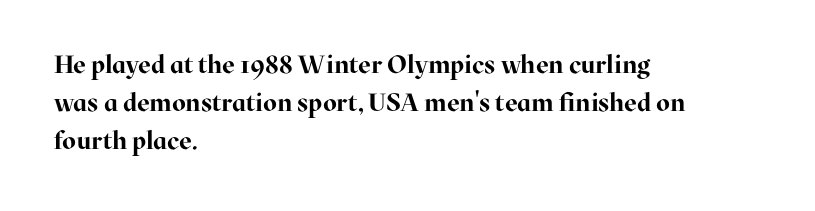
Q: Is the text bold? A: Yes.
Q: Is the text italic (slanted)? A: No, it is upright.
Q: Is the text underlined? A: No.
Q: How is the paragraph aligned? A: Left-aligned.
Q: Is the spacing between letters normal or unusually wide? A: Normal.
Q: Is the spacing between lines tight, normal or loose? A: Normal.
